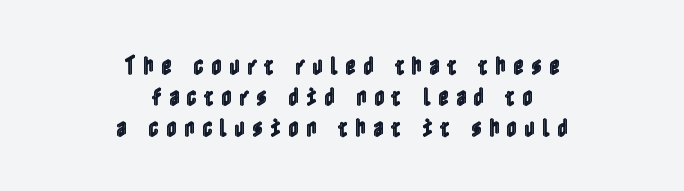
If you measured baseline to baseline, you'd find a middling distance. The axis of the letterforms is exactly vertical. Honestly, there is no underline to notice here at all. Is the letter spacing exaggerated? Yes — the characters are pushed far apart. Short and long lines alike share a common midpoint.
